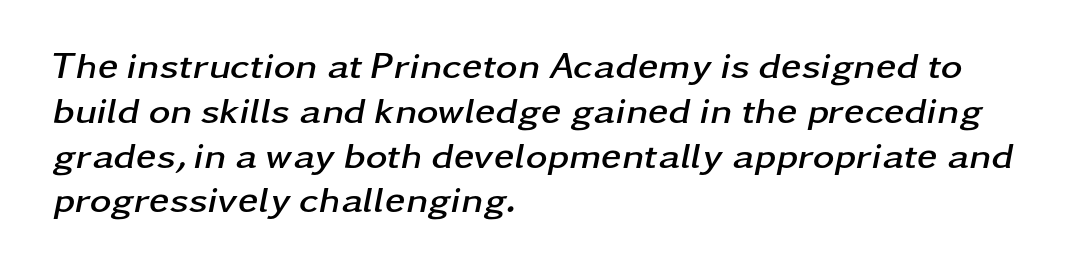
A bare baseline throughout the passage. Quick note: italic. Does the copy run flush right? No — it runs flush left. Nothing unusual about the tracking: characters are spaced as the font intends.
